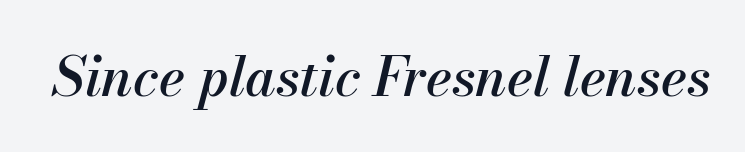
The image shows 55 px text type, italic (leaning right); set normal letter spacing, not underlined; medium stroke contrast and a small x-height.
